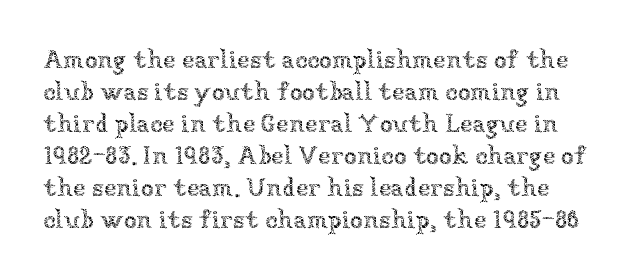
{"italic": "no", "bold": "no", "underline": "no", "line_spacing_ratio": 1.23, "letter_spacing": "normal", "letter_spacing_em": 0.0, "glyph_px": 26}
